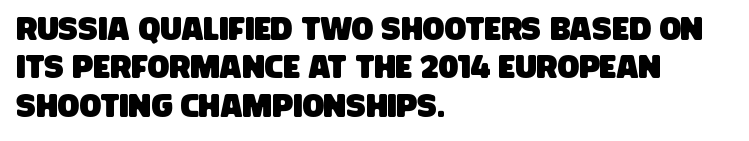
Q: Is the typeface a serif or a sans-serif typeface? A: Sans-serif.
Q: Is the text underlined? A: No.
Q: How is the paragraph aligned? A: Left-aligned.
Q: Is the spacing between letters normal or unusually wide? A: Normal.
Q: Width (condensed, normal, or wide)? A: Condensed.
Q: Stroke contrast? A: Low.
Q: x-height? A: Large.
Q: Monospaced? A: No.
